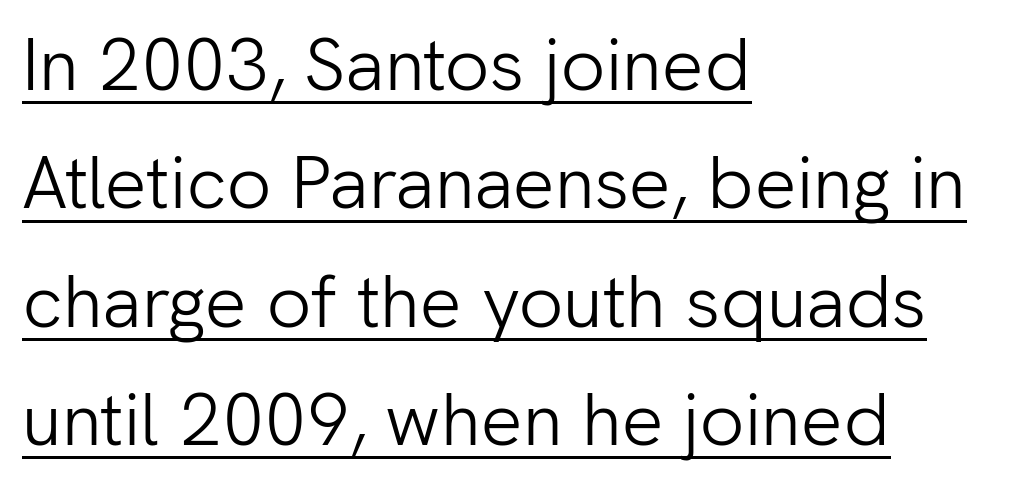
{"serif": "no", "italic": "no", "bold": "no", "weight": "light", "width": "normal", "stroke_contrast": "low", "x_height": "medium", "monospaced": "no", "underline": "yes", "align": "left", "line_spacing": "normal", "line_spacing_ratio": 1.6, "letter_spacing": "normal", "letter_spacing_em": 0.0, "glyph_px": 74}
